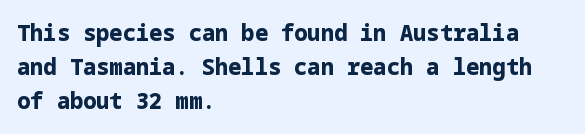
Q: Is the text bold? A: Yes.
Q: Is the text italic (slanted)? A: No, it is upright.
Q: Is the text underlined? A: No.
Q: How is the paragraph aligned? A: Left-aligned.
Q: Is the spacing between letters normal or unusually wide? A: Normal.
Q: Is the spacing between lines tight, normal or loose? A: Normal.
